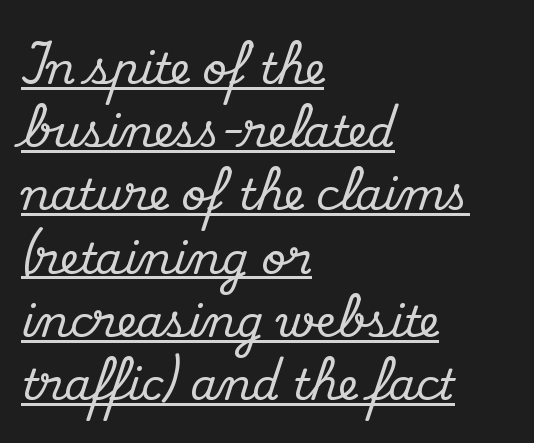
Q: Is the text italic (slanted)? A: Yes.
Q: Is the typeface a serif or a sans-serif typeface? A: Serif.
Q: Is the text underlined? A: Yes.
Q: How is the paragraph aligned? A: Left-aligned.
Q: Is the spacing between letters normal or unusually wide? A: Normal.
Q: Is the spacing between lines tight, normal or loose? A: Normal.
Q: Width (condensed, normal, or wide)? A: Normal.
Q: Stroke contrast? A: Medium.
Q: x-height? A: Small.
Q: Monospaced? A: No.
